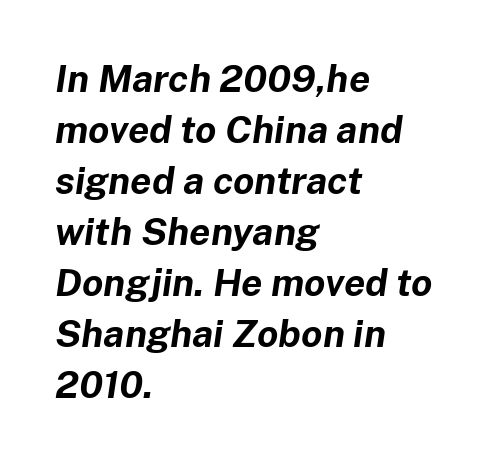
As a designer I'd log this as weight 700, bold. Would a proofreader flag this as italicized? Yes. This rendering uses left alignment, leaving the right contour irregular. Each letter keeps its own natural width here, so spacing adapts to shape. The designer left line spacing at the default. Rule under the text: the space is simply empty.
